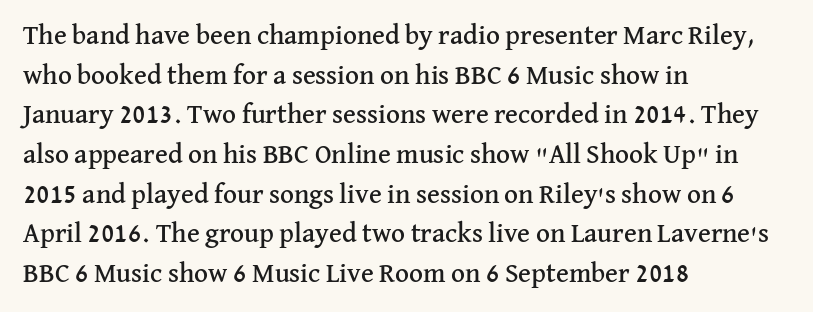
Reading down the column, the eye jumps a familiar distance to each next line. The gaps between neighbouring characters are ordinary and unremarkable. Every character sits straight up, as roman type does. These lines stack with their left ends in a neat column. Bare-footed words on every line.
